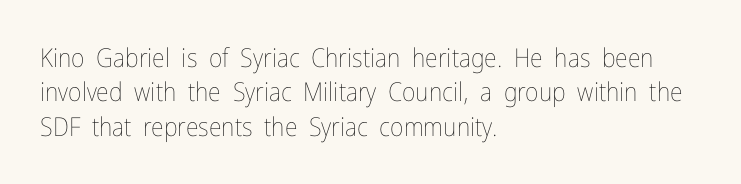
The image shows 26 px text type, upright; set left-aligned, normal line spacing (1.32x), normal letter spacing, not underlined.
